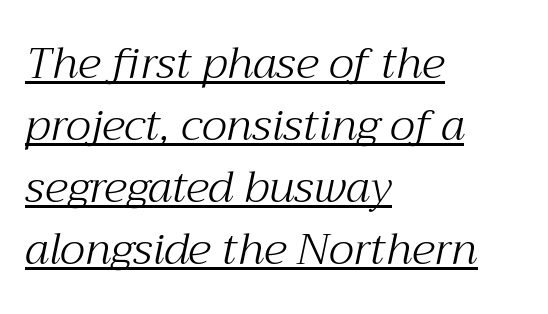
Q: Is the text bold? A: No.
Q: Is the text italic (slanted)? A: Yes, it leans right by about 12 degrees.
Q: Is the typeface a serif or a sans-serif typeface? A: Serif.
Q: Is the text underlined? A: Yes.
Q: How is the paragraph aligned? A: Left-aligned.
Q: Is the spacing between letters normal or unusually wide? A: Normal.
Q: Is the spacing between lines tight, normal or loose? A: Normal.
Q: Width (condensed, normal, or wide)? A: Normal.
Q: Stroke contrast? A: Medium.
Q: x-height? A: Medium.
Q: Monospaced? A: No.
